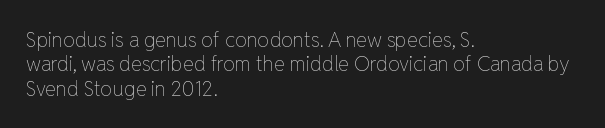
These lines keep a tight, regular rhythm from letter to letter. In CSS terms this would be text-align: left. Weight: in the light-to-regular range. This is roman type, the default non-slanted kind. Decoration check: the copy has no underline.
